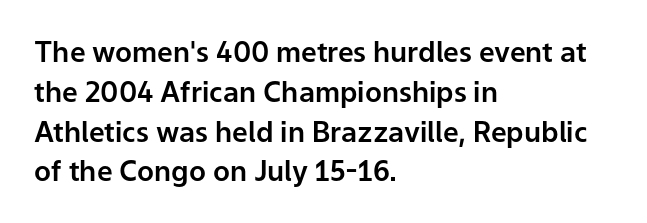
The image shows 28 px sans-serif type, upright; set left-aligned, normal line spacing (1.42x), normal letter spacing, not underlined; low stroke contrast and a medium x-height.
